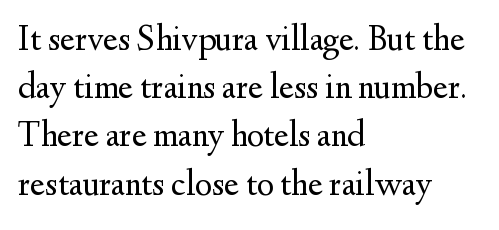
Q: Is the text bold? A: No.
Q: Is the text italic (slanted)? A: No, it is upright.
Q: Is the typeface a serif or a sans-serif typeface? A: Serif.
Q: Is the text underlined? A: No.
Q: How is the paragraph aligned? A: Left-aligned.
Q: Is the spacing between letters normal or unusually wide? A: Normal.
Q: Is the spacing between lines tight, normal or loose? A: Normal.
Q: Width (condensed, normal, or wide)? A: Normal.
Q: Stroke contrast? A: Medium.
Q: x-height? A: Small.
Q: Monospaced? A: No.
